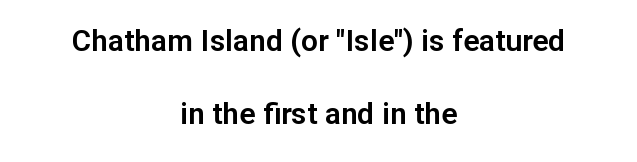
The image shows 30 px sans-serif type, upright; set centered, loose line spacing (2.44x), normal letter spacing, not underlined; low stroke contrast and a medium x-height.
